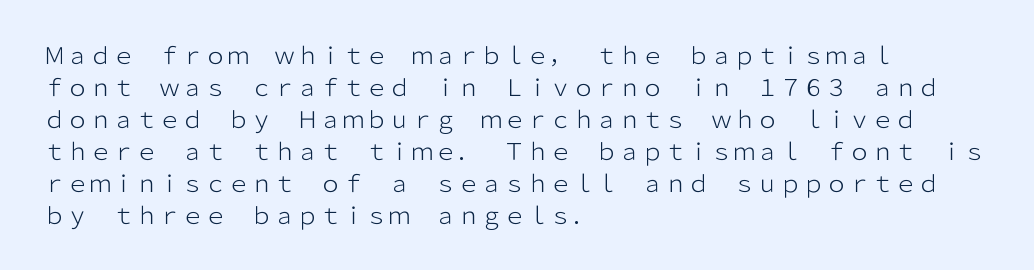
Q: Is the text bold? A: No.
Q: Is the text italic (slanted)? A: No, it is upright.
Q: Is the text underlined? A: No.
Q: How is the paragraph aligned? A: Left-aligned.
Q: Is the spacing between letters normal or unusually wide? A: Normal.
Q: Is the spacing between lines tight, normal or loose? A: Normal.
